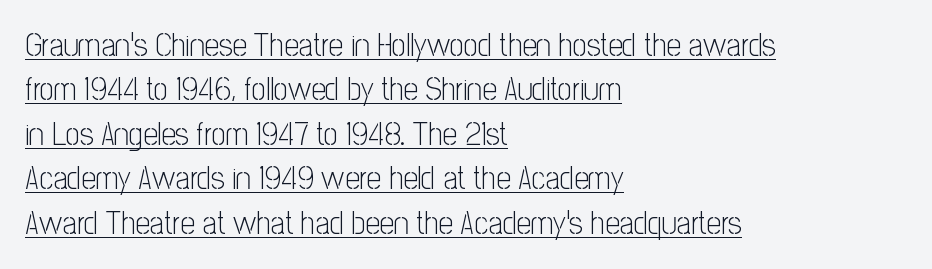
The image shows 32 px light, condensed sans-serif type, upright; set left-aligned, normal line spacing (1.39x), normal letter spacing, underlined; low stroke contrast and a medium x-height.
